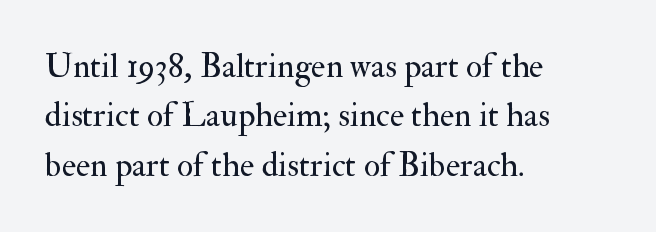
{"serif": "yes", "italic": "no", "bold": "no", "weight": "regular", "width": "normal", "stroke_contrast": "medium", "x_height": "small", "monospaced": "no", "underline": "no", "align": "left", "line_spacing": "normal", "line_spacing_ratio": 1.45, "letter_spacing": "normal", "letter_spacing_em": 0.0, "glyph_px": 34}
